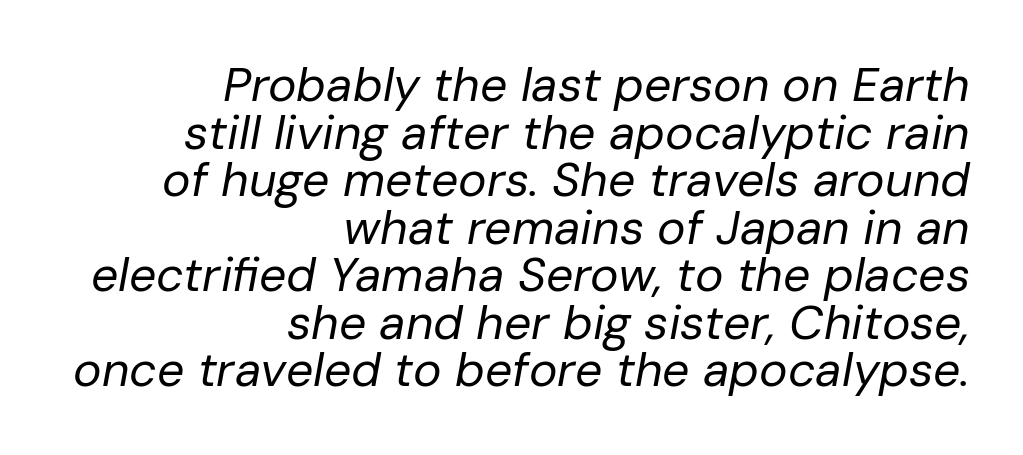
{"italic": "yes", "lean": "right", "slant_degrees": 10, "bold": "no", "weight": "regular", "width": "normal", "stroke_contrast": "low", "x_height": "medium", "monospaced": "no", "underline": "no", "align": "right", "line_spacing": "tight", "line_spacing_ratio": 0.99, "letter_spacing": "normal", "letter_spacing_em": 0.0, "glyph_px": 48}
